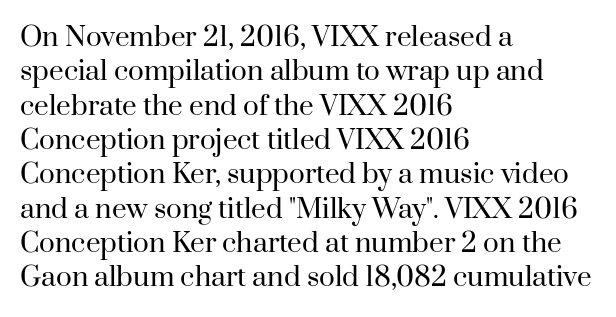
Q: Is the text bold? A: No.
Q: Is the text italic (slanted)? A: No, it is upright.
Q: Is the text underlined? A: No.
Q: How is the paragraph aligned? A: Left-aligned.
Q: Is the spacing between letters normal or unusually wide? A: Normal.
Q: Is the spacing between lines tight, normal or loose? A: Normal.
